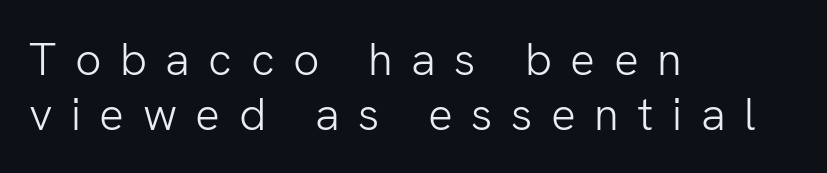
Honestly, there is no underline to notice here at all. The face used here is a sans, in the tradition of grotesques and geometrics. The compositor pushed each line to the left boundary. Compared with typical body copy, the letter spacing here is much looser. Bold? No — there's no thickening of the strokes. Italic? Not at all — the glyphs are vertical.
